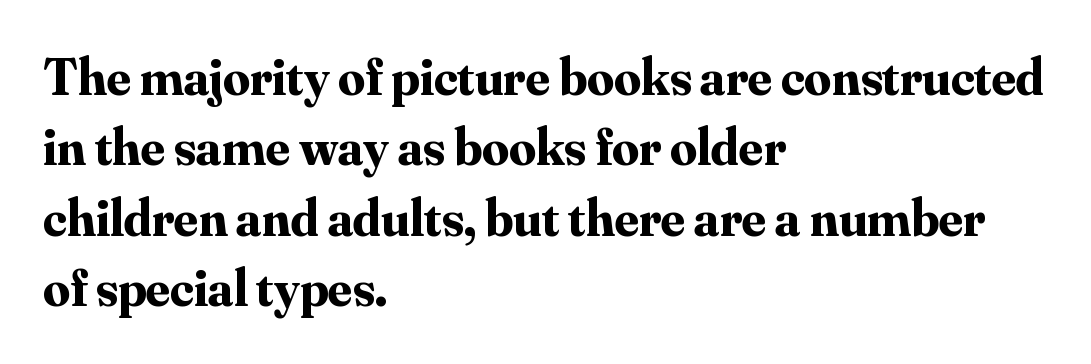
The image shows 53 px bold serif type, upright; set left-aligned, normal line spacing (1.33x), normal letter spacing, not underlined; medium stroke contrast and a small x-height.
